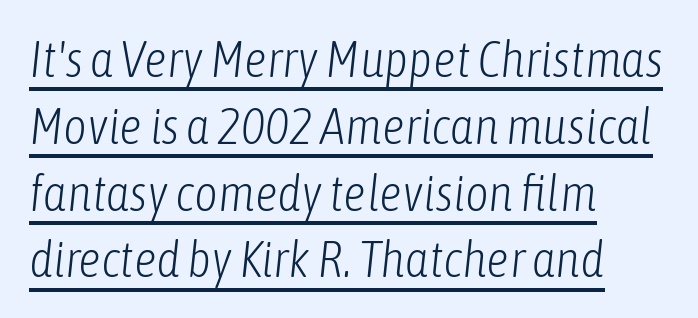
{"italic": "yes", "lean": "right", "slant_degrees": 6, "bold": "no", "weight": "light", "width": "condensed", "stroke_contrast": "low", "x_height": "medium", "monospaced": "no", "underline": "yes", "align": "left", "line_spacing": "normal", "line_spacing_ratio": 1.31, "letter_spacing": "normal", "letter_spacing_em": 0.0, "glyph_px": 51}
